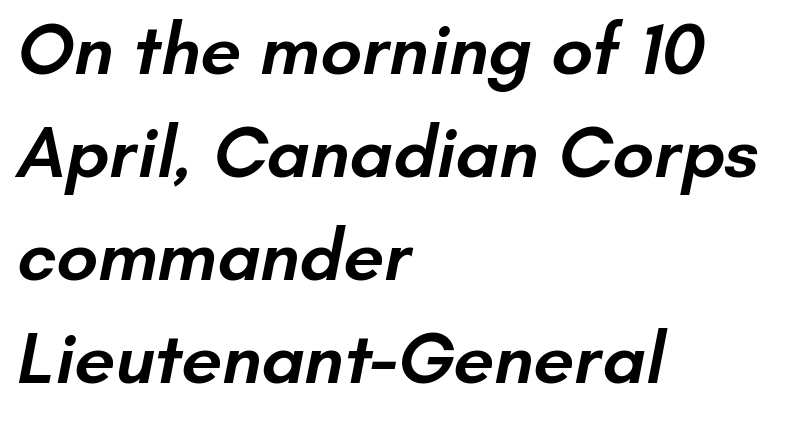
Q: Is the text bold? A: Semi-bold.
Q: Is the typeface a serif or a sans-serif typeface? A: Sans-serif.
Q: Is the text underlined? A: No.
Q: How is the paragraph aligned? A: Left-aligned.
Q: Is the spacing between letters normal or unusually wide? A: Normal.
Q: Is the spacing between lines tight, normal or loose? A: Normal.
Q: Width (condensed, normal, or wide)? A: Normal.
Q: Stroke contrast? A: Low.
Q: x-height? A: Small.
Q: Monospaced? A: No.
